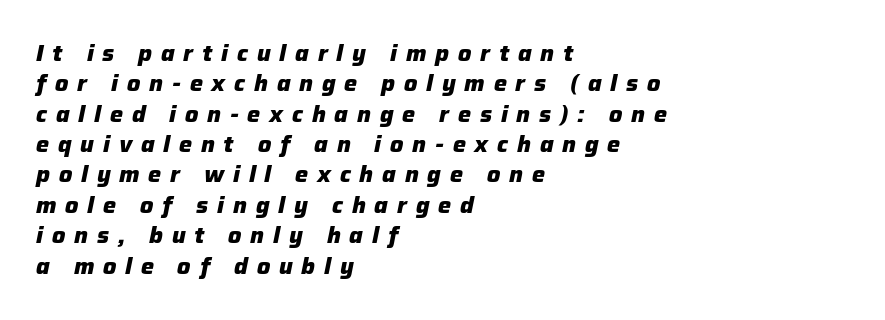
One-word summary of the alignment: left. As a designer I'd log this as weight 700, bold. Vertical spacing — default. Plain, unruled lines of type. The line texture is sparse and dotted thanks to wide tracking.
